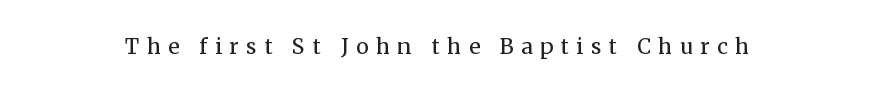
The image shows 21 px text type, upright; set unusually wide letter spacing (+0.36 em), not underlined.
